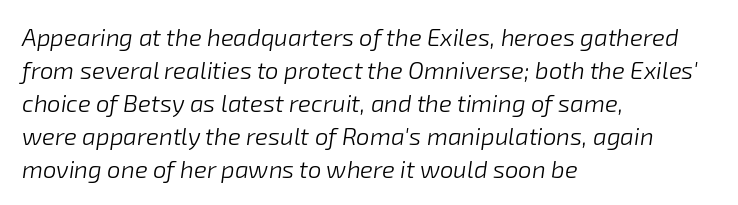
Caption: face not bold, strokes unweighted. The rendering applies a slant to the glyphs. Glance below the letters and you will spot only blank space. A classic flush-left, rag-right setting is used for this passage. Summary of vertical rhythm: regular, with standard interline spacing.
